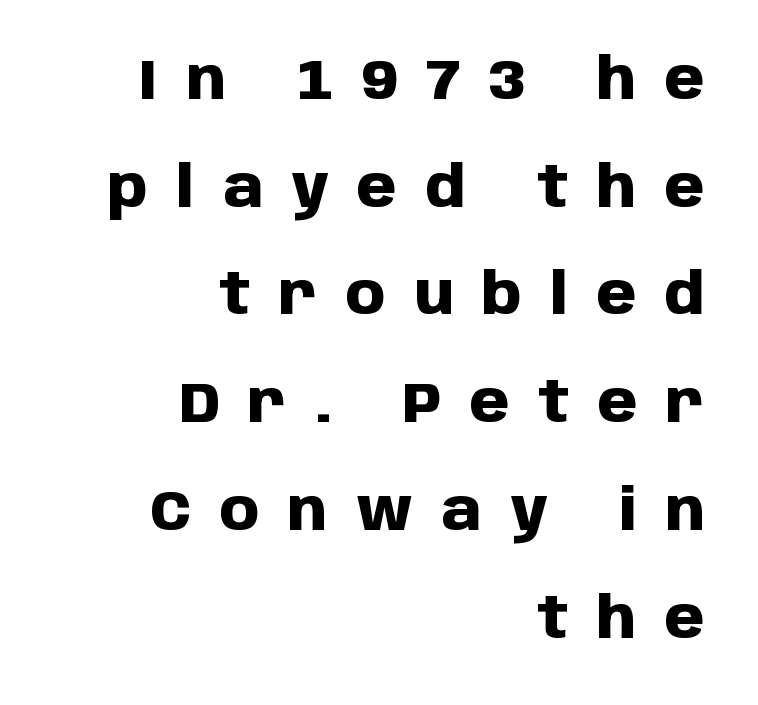
{"serif": "no", "italic": "no", "bold": "yes", "weight": "heavy", "width": "normal", "stroke_contrast": "low", "x_height": "large", "monospaced": "no", "underline": "no", "align": "right", "line_spacing_ratio": 1.89, "letter_spacing": "wide", "letter_spacing_em": 0.5, "glyph_px": 57}
